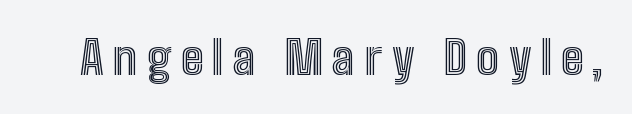
{"italic": "no", "width": "condensed", "x_height": "medium", "monospaced": "no", "underline": "no", "letter_spacing": "wide", "letter_spacing_em": 0.2, "glyph_px": 46}
